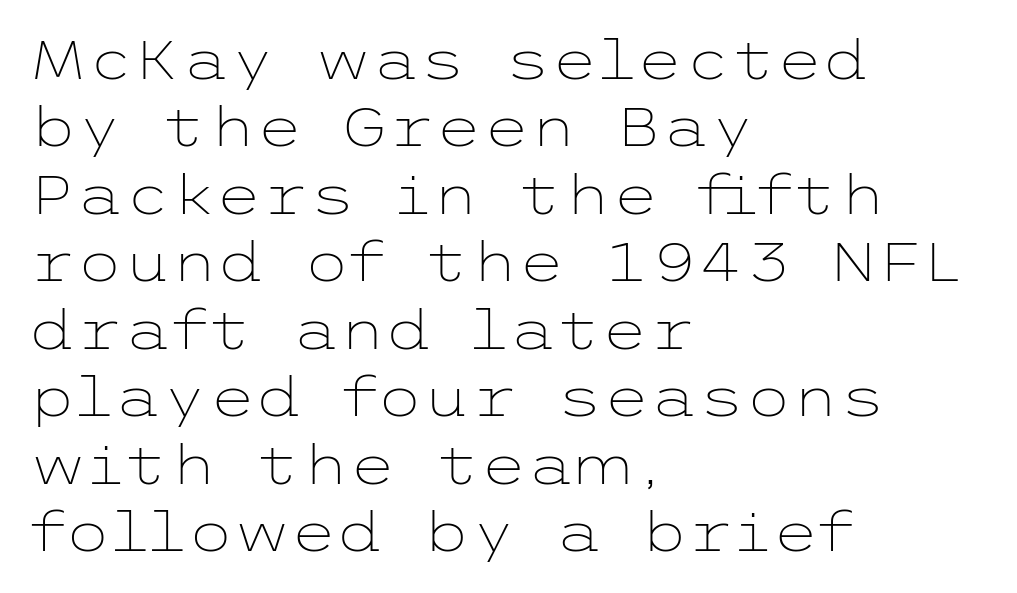
Q: Is the text bold? A: No.
Q: Is the text italic (slanted)? A: No, it is upright.
Q: Is the typeface a serif or a sans-serif typeface? A: Sans-serif.
Q: Is the text underlined? A: No.
Q: How is the paragraph aligned? A: Left-aligned.
Q: Is the spacing between letters normal or unusually wide? A: Normal.
Q: Is the spacing between lines tight, normal or loose? A: Normal.
Q: Width (condensed, normal, or wide)? A: Wide.
Q: Stroke contrast? A: Low.
Q: x-height? A: Medium.
